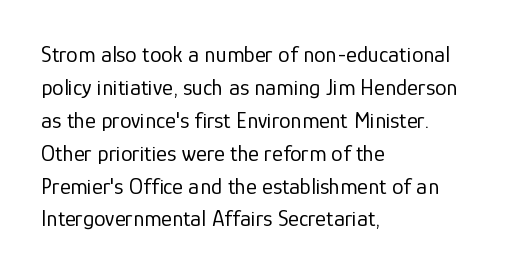
Honestly, the row spacing looks completely unremarkable. Caption: face not bold, strokes unweighted. Posture: vertical. This rendering features lettering with no underline. The setting favours the left margin, as ordinary paragraphs usually do.
